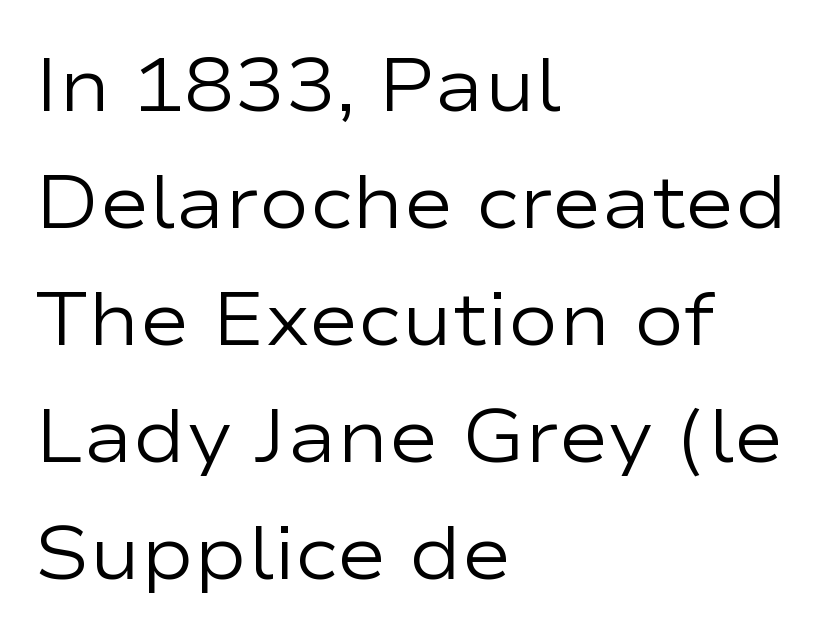
The image shows 75 px regular-weight, wide sans-serif type, upright; set left-aligned, normal line spacing (1.56x), normal letter spacing, not underlined; low stroke contrast and a medium x-height.
